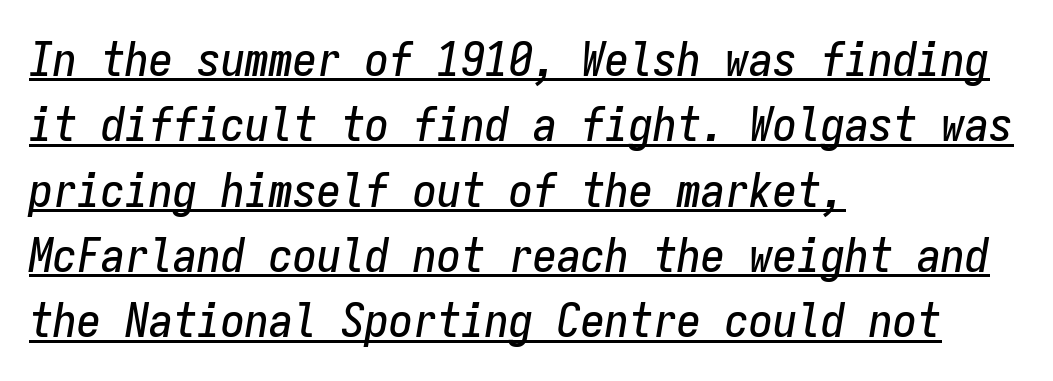
Q: Is the text italic (slanted)? A: Yes, it leans right by about 9 degrees.
Q: Is the text underlined? A: Yes.
Q: How is the paragraph aligned? A: Left-aligned.
Q: Is the spacing between letters normal or unusually wide? A: Normal.
Q: Is the spacing between lines tight, normal or loose? A: Normal.
Q: Width (condensed, normal, or wide)? A: Condensed.
Q: Stroke contrast? A: Low.
Q: x-height? A: Medium.
Q: Monospaced? A: Yes.
